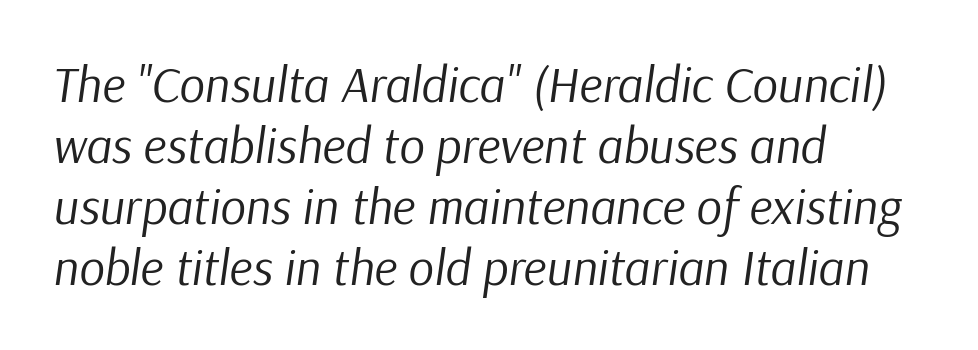
Line beginnings align vertically; line endings do not. These lines are rendered in a variable-pitch font. Emphasis-style slanted type is in use. Stems here are at most as thick as an everyday book face. Only glyphs here, with clear space below each row.
